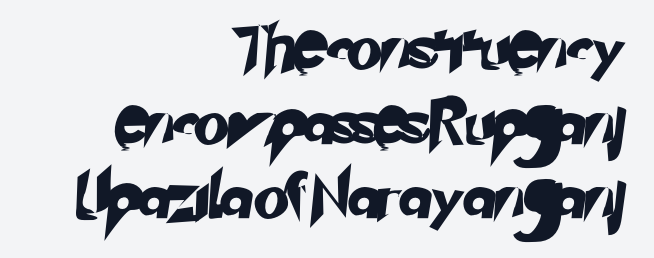
Q: Is the typeface a serif or a sans-serif typeface? A: Sans-serif.
Q: Is the text underlined? A: No.
Q: How is the paragraph aligned? A: Right-aligned.
Q: Is the spacing between letters normal or unusually wide? A: Normal.
Q: Is the spacing between lines tight, normal or loose? A: Normal.
Q: Width (condensed, normal, or wide)? A: Normal.
Q: Stroke contrast? A: Low.
Q: x-height? A: Small.
Q: Monospaced? A: No.
